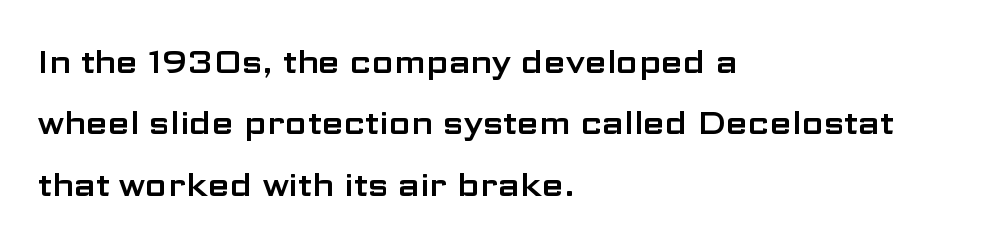
This rendering uses left alignment, leaving the right contour irregular. The leading is generous, giving the passage an open texture. This is roman type, the default non-slanted kind. The characters display no serif detailing; their extremities are plain. Each letter keeps its own natural width here, so spacing adapts to shape. The gap between lines stays unmarked.
